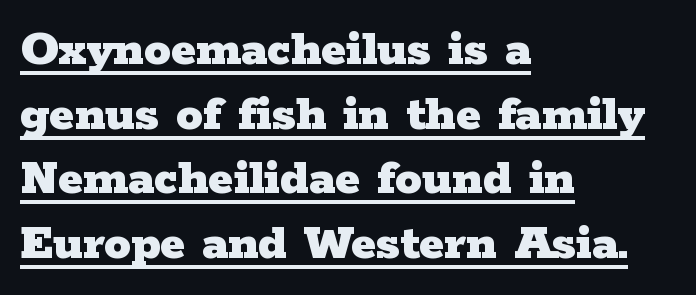
The image shows 53 px heavy, wide serif type, upright; set left-aligned, line spacing 1.22x, normal letter spacing, underlined; low stroke contrast and a medium x-height.
